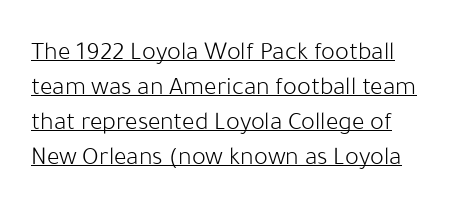
{"italic": "no", "bold": "no", "underline": "yes", "line_spacing": "normal", "line_spacing_ratio": 1.34, "letter_spacing": "normal", "letter_spacing_em": 0.0, "glyph_px": 26}
